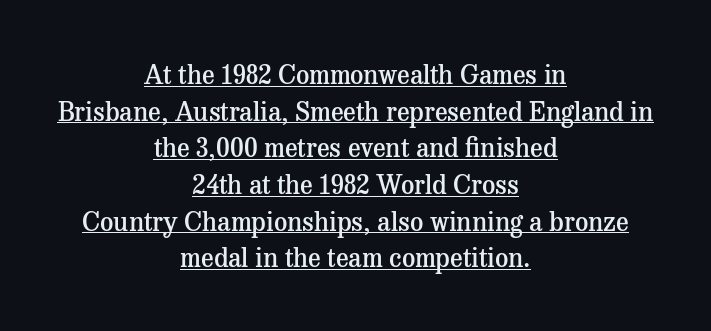
{"italic": "no", "bold": "semi", "underline": "yes", "align": "center", "line_spacing": "normal", "line_spacing_ratio": 1.41, "letter_spacing": "normal", "letter_spacing_em": 0.0, "glyph_px": 26}
